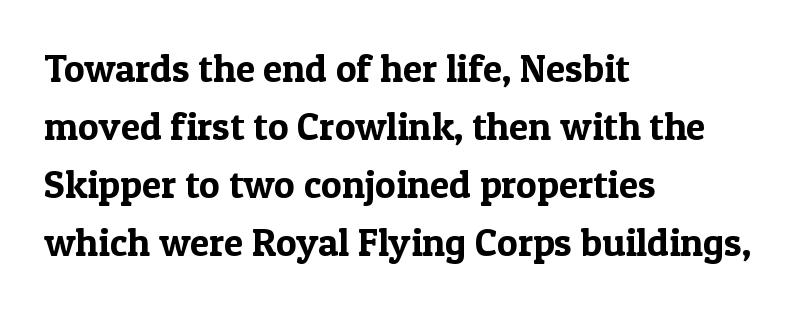
{"serif": "yes", "italic": "no", "width": "normal", "x_height": "medium", "monospaced": "no", "underline": "no", "align": "left", "line_spacing": "normal", "line_spacing_ratio": 1.49, "letter_spacing": "normal", "letter_spacing_em": 0.0, "glyph_px": 39}
